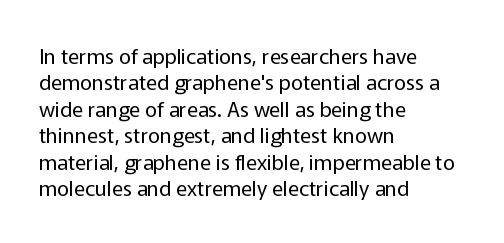
Q: Is the text bold? A: No.
Q: Is the text italic (slanted)? A: No, it is upright.
Q: Is the text underlined? A: No.
Q: How is the paragraph aligned? A: Left-aligned.
Q: Is the spacing between letters normal or unusually wide? A: Normal.
Q: Is the spacing between lines tight, normal or loose? A: Normal.
